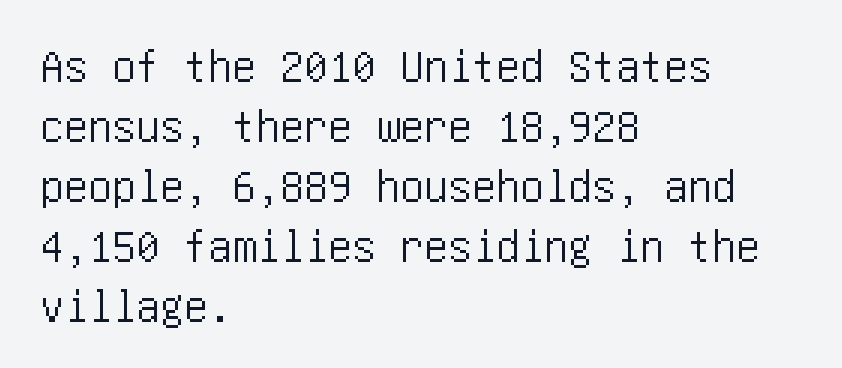
The block of text has a typical density, with ordinary space between rows. A bare baseline throughout the passage. Posture: vertical. Compared with typical body copy, the letter spacing here is the same. In terms of letterform style, serifs are entirely absent. Notice how the passage keeps a crisp vertical edge on the left only.
